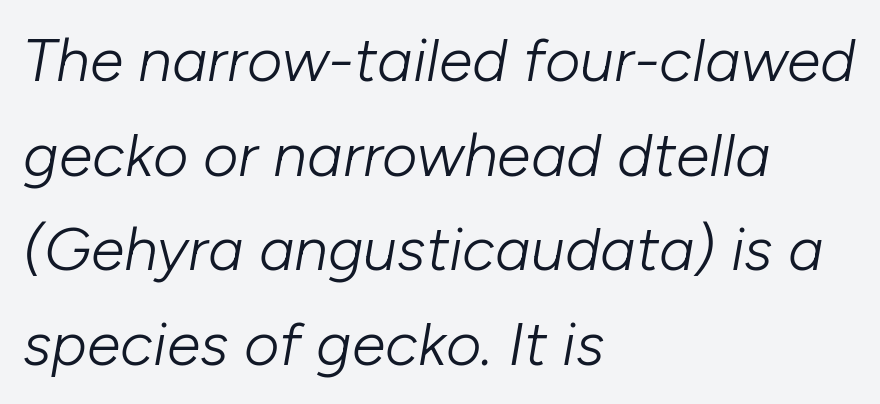
The image shows 61 px light type, italic (leaning right); set left-aligned, normal line spacing (1.55x), normal letter spacing, not underlined; low stroke contrast and a medium x-height.
